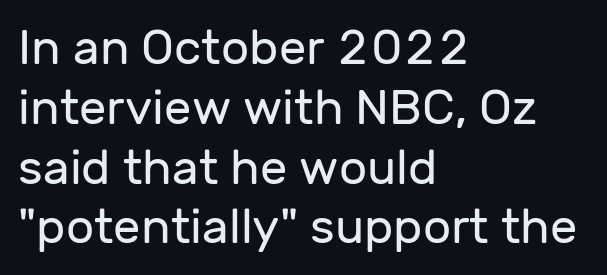
The image shows 49 px regular-weight sans-serif type, upright; set left-aligned, line spacing 1.22x, normal letter spacing, not underlined; low stroke contrast and a medium x-height.
